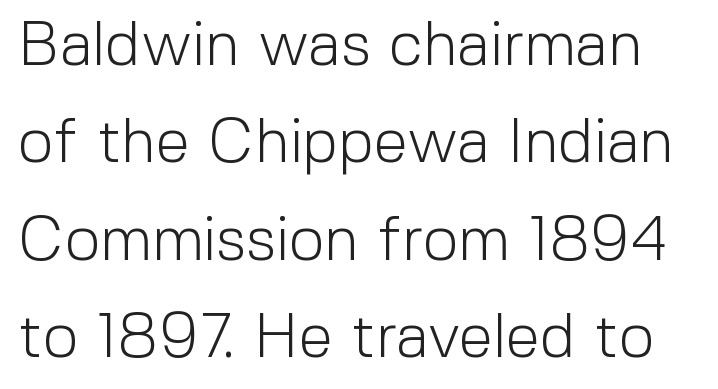
Italic? Not at all — the glyphs are vertical. Nobody drew a line under any word here. This sample keeps an unexceptional amount of space between lines. This sample has the flowing, uneven cadence of proportional lettering. Standard letterfit; no display-style spreading of the glyphs.
